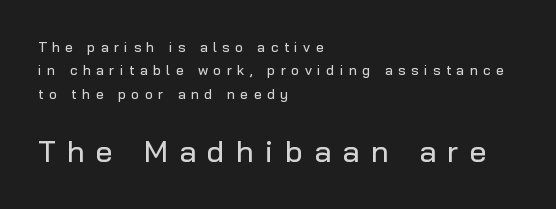
The image shows 30 px sans-serif type, upright; set left-aligned, normal line spacing (1.67x), unusually wide letter spacing (+0.38 em), not underlined; the second (bottom) block is 2.14x larger; low stroke contrast and a medium x-height.
